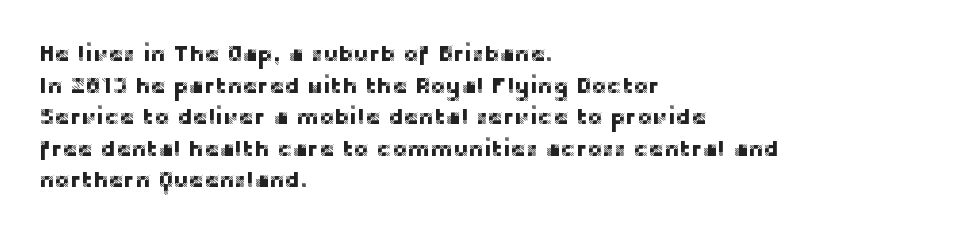
The image shows 23 px text type, upright; set left-aligned, normal line spacing (1.37x), normal letter spacing, not underlined.
